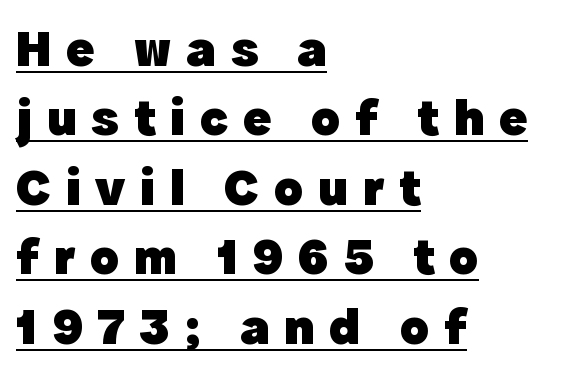
{"serif": "no", "italic": "no", "bold": "yes", "weight": "heavy", "width": "normal", "x_height": "medium", "monospaced": "no", "underline": "yes", "align": "left", "line_spacing": "normal", "line_spacing_ratio": 1.31, "letter_spacing": "wide", "letter_spacing_em": 0.28, "glyph_px": 53}
